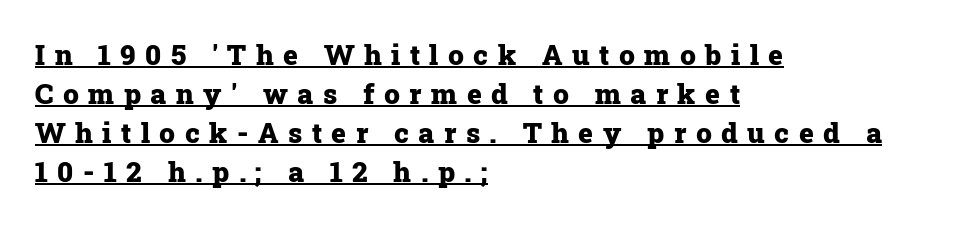
{"serif": "yes", "italic": "no", "bold": "yes", "weight": "heavy", "width": "normal", "stroke_contrast": "low", "x_height": "medium", "monospaced": "no", "underline": "yes", "align": "left", "line_spacing": "normal", "line_spacing_ratio": 1.39, "letter_spacing": "wide", "letter_spacing_em": 0.34, "glyph_px": 28}
